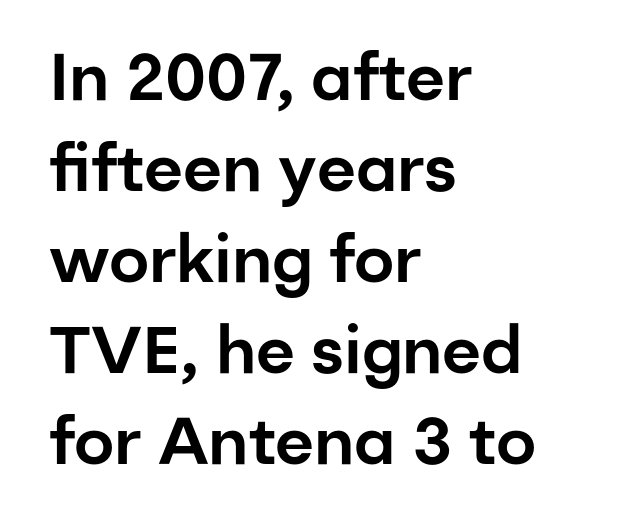
The image shows 66 px sans-serif type, upright; set left-aligned, normal line spacing (1.38x), normal letter spacing, not underlined; low stroke contrast and a medium x-height.
